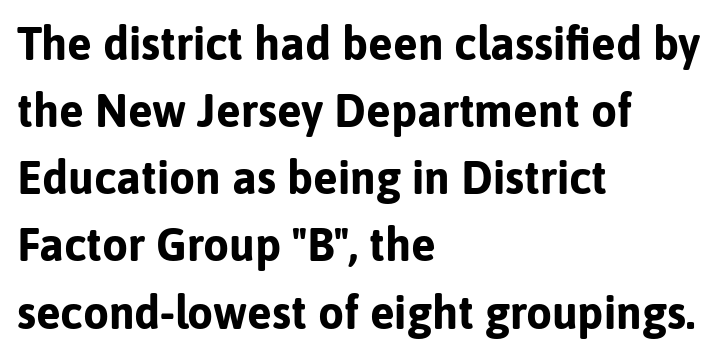
You can tell it's not italic because the verticals are truly vertical. The line-height multiplier appears to be the usual default. The rendering uses natural spacing where letterforms have individual widths. This rendering employs a face without finishing strokes, i.e., a sans-serif. Each glyph is drawn with heavy, bold strokes. Descender tails drop into unmarked territory.
